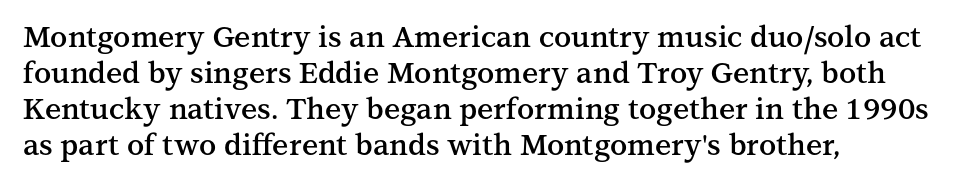
{"serif": "yes", "italic": "no", "bold": "semi", "weight": "semibold", "width": "normal", "stroke_contrast": "medium", "x_height": "medium", "monospaced": "no", "underline": "no", "align": "left", "line_spacing_ratio": 1.24, "letter_spacing": "normal", "letter_spacing_em": 0.0, "glyph_px": 29}
